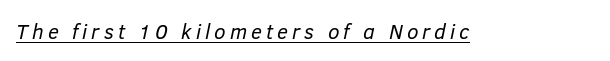
The image shows 21 px text type, italic (leaning right); set underlined.
